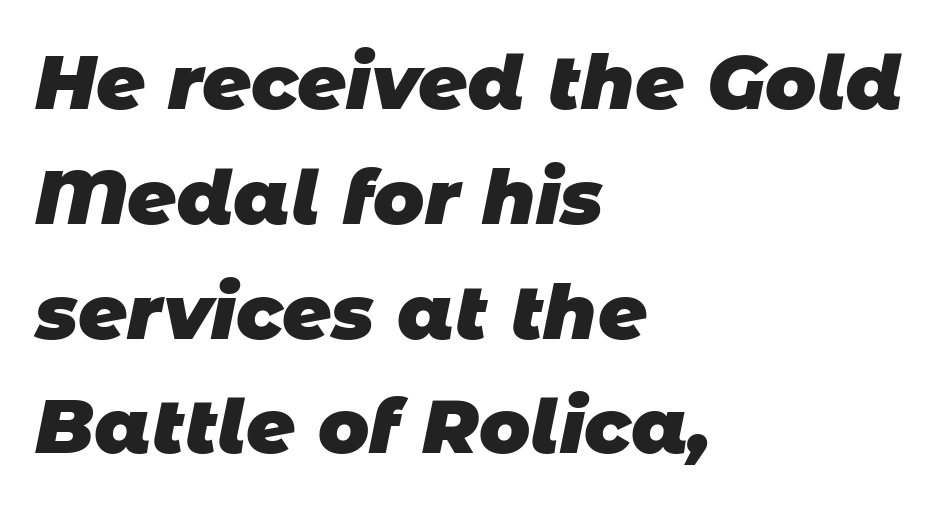
Q: Is the text bold? A: Yes.
Q: Is the typeface a serif or a sans-serif typeface? A: Sans-serif.
Q: Is the text underlined? A: No.
Q: How is the paragraph aligned? A: Left-aligned.
Q: Is the spacing between letters normal or unusually wide? A: Normal.
Q: Is the spacing between lines tight, normal or loose? A: Normal.
Q: Width (condensed, normal, or wide)? A: Normal.
Q: Stroke contrast? A: Low.
Q: x-height? A: Large.
Q: Monospaced? A: No.
